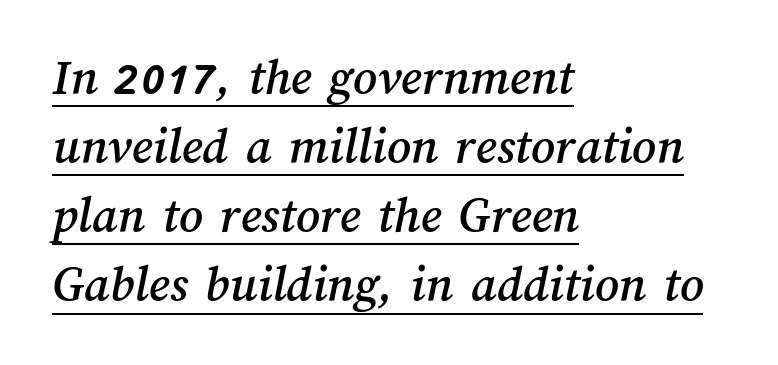
Q: Is the text underlined? A: Yes.
Q: How is the paragraph aligned? A: Left-aligned.
Q: Is the spacing between letters normal or unusually wide? A: Normal.
Q: Is the spacing between lines tight, normal or loose? A: Normal.
Q: Width (condensed, normal, or wide)? A: Normal.
Q: Stroke contrast? A: Medium.
Q: x-height? A: Medium.
Q: Monospaced? A: No.
